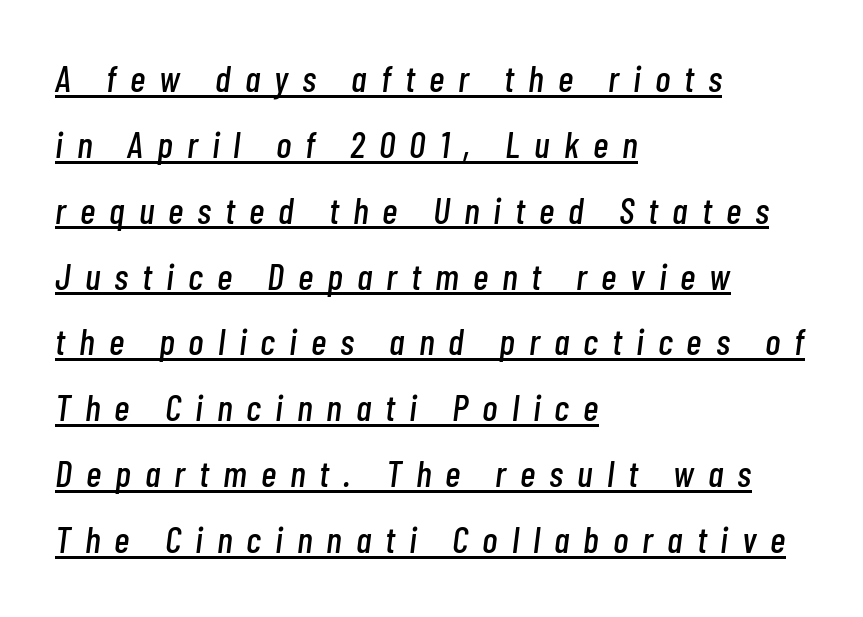
The type is letterspaced generously, with wide tracking. Caption: lettering with a line underneath. Is this a fixed-width face? No — the glyphs have proportional, varying widths. Does the lettering tilt? It does — this is italic. Line beginnings align vertically; line endings do not.
